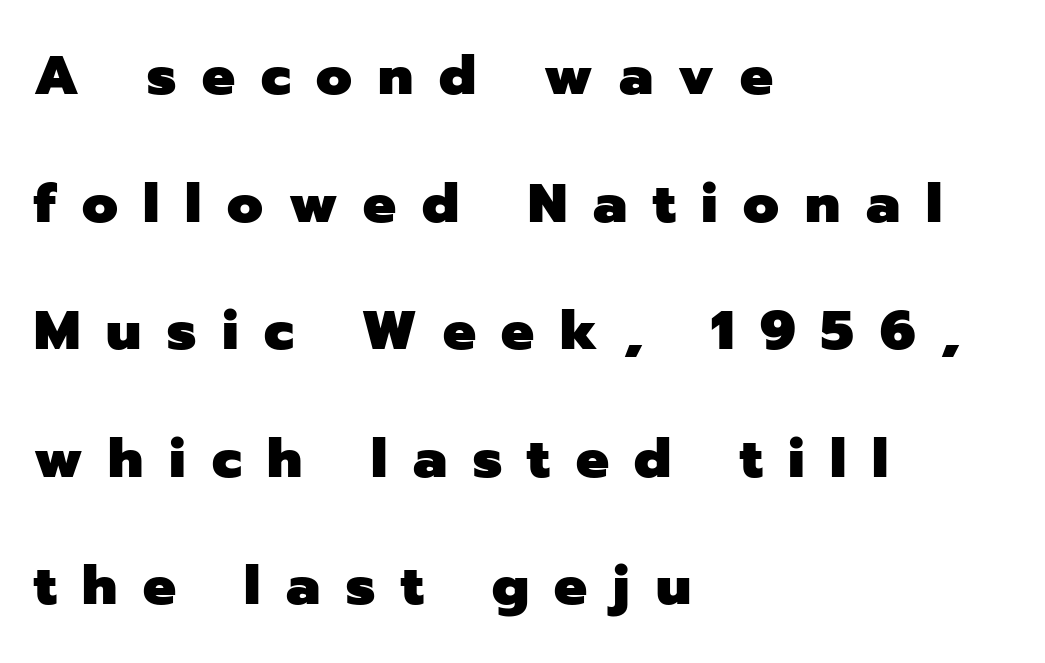
The image shows 55 px heavy sans-serif type, upright; set left-aligned, loose line spacing (2.32x), unusually wide letter spacing (+0.47 em), not underlined; low stroke contrast and a medium x-height.
